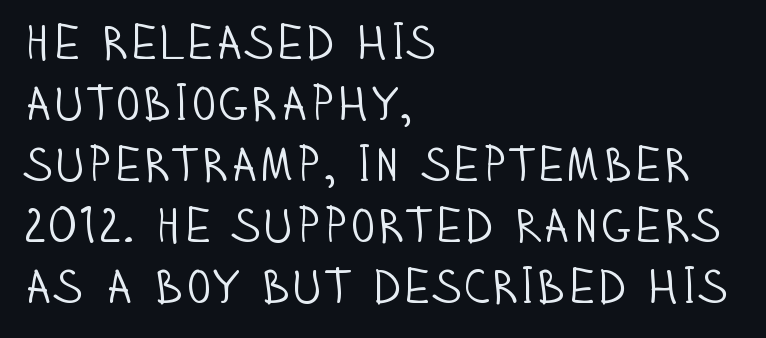
Q: Is the text bold? A: No.
Q: Is the text italic (slanted)? A: No, it is upright.
Q: Is the typeface a serif or a sans-serif typeface? A: Sans-serif.
Q: Is the text underlined? A: No.
Q: How is the paragraph aligned? A: Left-aligned.
Q: Is the spacing between letters normal or unusually wide? A: Normal.
Q: Is the spacing between lines tight, normal or loose? A: Normal.
Q: Width (condensed, normal, or wide)? A: Condensed.
Q: Stroke contrast? A: Low.
Q: x-height? A: Large.
Q: Monospaced? A: No.
